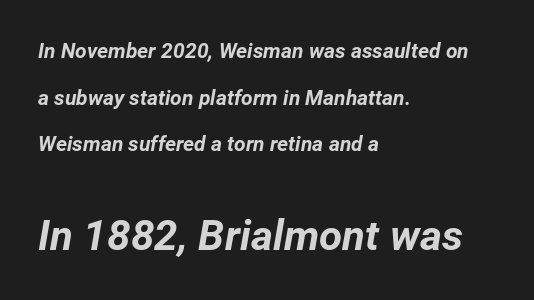
Q: Is the text bold? A: Yes.
Q: Is the text italic (slanted)? A: Yes, it leans right by about 12 degrees.
Q: Is the text underlined? A: No.
Q: How is the paragraph aligned? A: Left-aligned.
Q: Is the spacing between letters normal or unusually wide? A: Normal.
Q: Is the spacing between lines tight, normal or loose? A: Loose.
Q: Which block of text is set in a larger size, the first (top) or the second (bottom)? A: The second (bottom) one.
Q: Width (condensed, normal, or wide)? A: Normal.
Q: Stroke contrast? A: Low.
Q: x-height? A: Medium.
Q: Monospaced? A: No.
